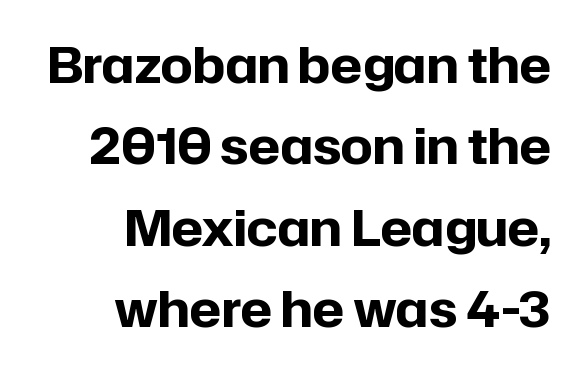
The image shows 50 px bold sans-serif type, upright; set right-aligned, normal line spacing (1.63x), normal letter spacing, not underlined; low stroke contrast and a medium x-height.
